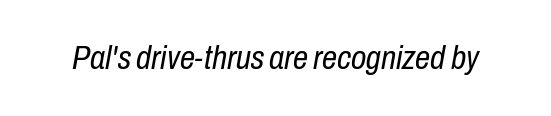
Q: Is the text bold? A: No.
Q: Is the text italic (slanted)? A: Yes, it leans right by about 10 degrees.
Q: Is the text underlined? A: No.
Q: Is the spacing between letters normal or unusually wide? A: Normal.
Q: Width (condensed, normal, or wide)? A: Condensed.
Q: Stroke contrast? A: Low.
Q: x-height? A: Medium.
Q: Monospaced? A: No.
